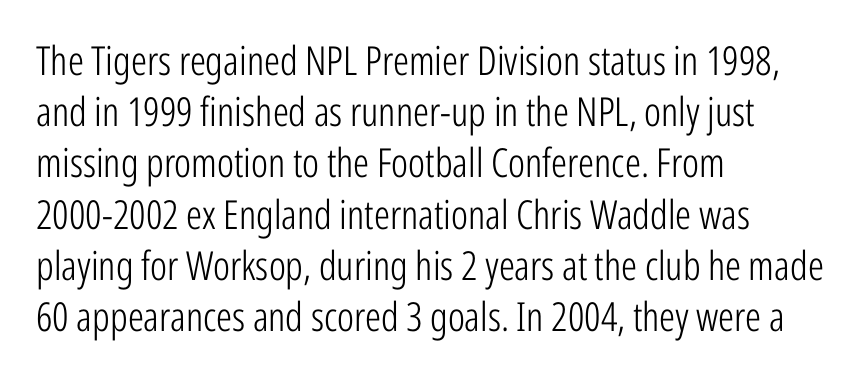
Q: Is the text bold? A: No.
Q: Is the text italic (slanted)? A: No, it is upright.
Q: Is the typeface a serif or a sans-serif typeface? A: Sans-serif.
Q: Is the text underlined? A: No.
Q: How is the paragraph aligned? A: Left-aligned.
Q: Is the spacing between letters normal or unusually wide? A: Normal.
Q: Is the spacing between lines tight, normal or loose? A: Normal.
Q: Width (condensed, normal, or wide)? A: Condensed.
Q: Stroke contrast? A: Low.
Q: x-height? A: Medium.
Q: Monospaced? A: No.
